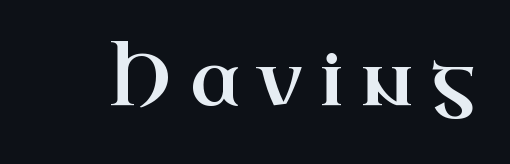
The image shows 71 px wide serif type, upright; set unusually wide letter spacing (+0.25 em), not underlined; high stroke contrast and a small x-height.
